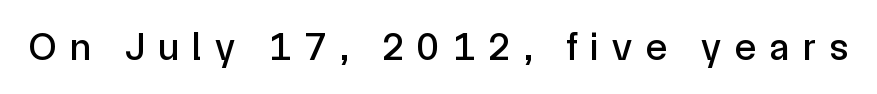
The image shows 39 px sans-serif type, upright; set unusually wide letter spacing (+0.35 em), not underlined; a medium x-height.
